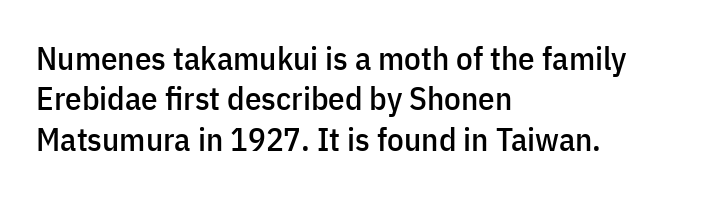
Compared with typical body copy, the letter spacing here is the same. A typesetter would label this face a sans. A roman cut, with each character standing at attention. Each letter keeps its own natural width here, so spacing adapts to shape. Clear beneath every line of the passage.
